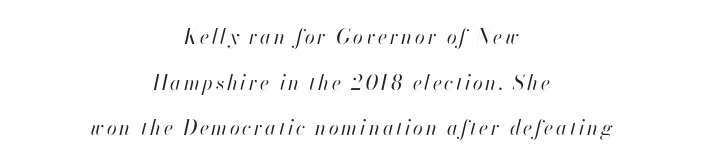
{"italic": "yes", "lean": "right", "slant_degrees": 13, "bold": "no", "underline": "no", "align": "center", "line_spacing": "loose", "line_spacing_ratio": 2.28, "glyph_px": 20}
